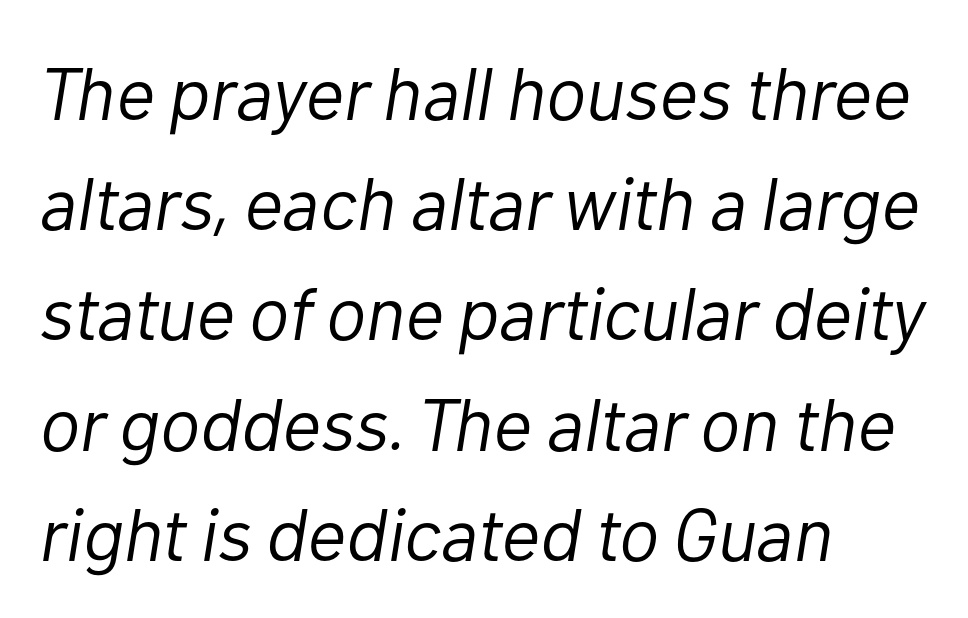
{"italic": "yes", "lean": "right", "slant_degrees": 10, "bold": "no", "weight": "light", "width": "normal", "stroke_contrast": "low", "x_height": "medium", "monospaced": "no", "underline": "no", "align": "left", "line_spacing": "normal", "line_spacing_ratio": 1.47, "letter_spacing": "normal", "letter_spacing_em": 0.0, "glyph_px": 75}
